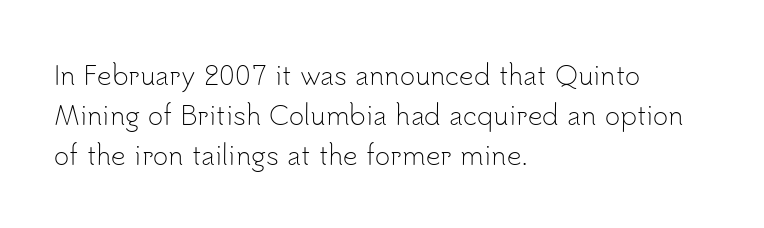
Q: Is the text bold? A: No.
Q: Is the text italic (slanted)? A: No, it is upright.
Q: Is the text underlined? A: No.
Q: How is the paragraph aligned? A: Left-aligned.
Q: Is the spacing between letters normal or unusually wide? A: Normal.
Q: Is the spacing between lines tight, normal or loose? A: Normal.
